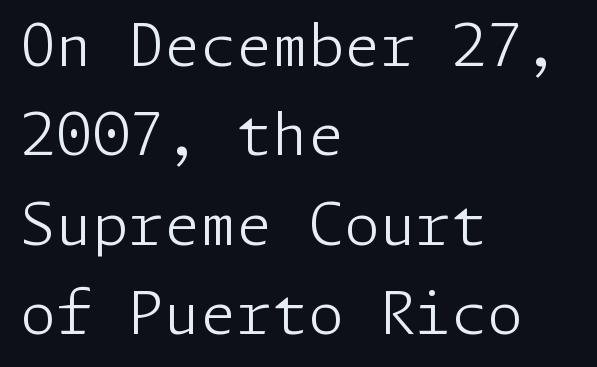
Q: Is the text bold? A: No.
Q: Is the text italic (slanted)? A: No, it is upright.
Q: Is the typeface a serif or a sans-serif typeface? A: Sans-serif.
Q: Is the text underlined? A: No.
Q: How is the paragraph aligned? A: Left-aligned.
Q: Is the spacing between letters normal or unusually wide? A: Normal.
Q: Is the spacing between lines tight, normal or loose? A: Normal.
Q: Width (condensed, normal, or wide)? A: Normal.
Q: Stroke contrast? A: Low.
Q: x-height? A: Medium.
